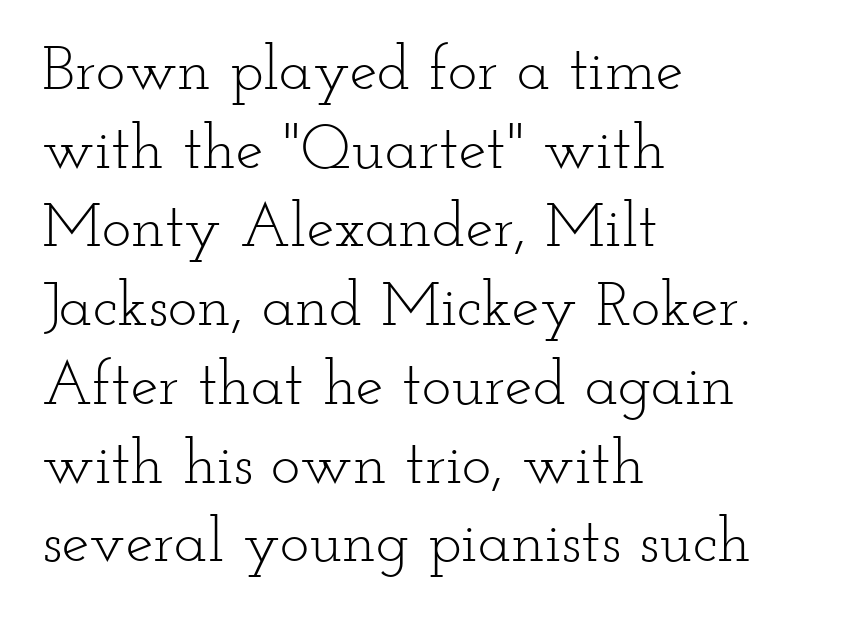
Plain, unruled lines of type. Stroke thickness stays within the range of a standard reading face or lighter. Do the characters align in a grid? No, the font is proportional. The text was rendered using a seriffed face with decorative stroke endings. Evenly set lines give the paragraph a standard silhouette.
